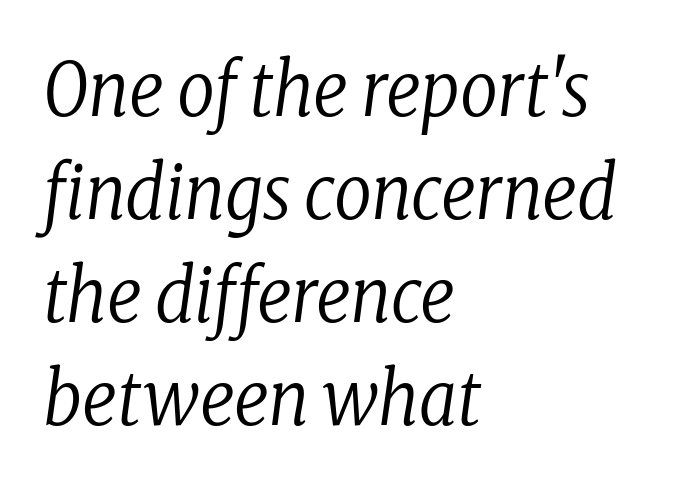
{"serif": "yes", "italic": "yes", "lean": "right", "slant_degrees": 8, "bold": "no", "weight": "regular", "width": "condensed", "stroke_contrast": "low", "x_height": "medium", "monospaced": "no", "underline": "no", "align": "left", "line_spacing": "normal", "line_spacing_ratio": 1.39, "letter_spacing": "normal", "letter_spacing_em": 0.0, "glyph_px": 74}
